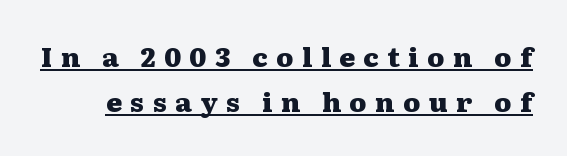
Q: Is the text bold? A: Yes.
Q: Is the text italic (slanted)? A: No, it is upright.
Q: Is the text underlined? A: Yes.
Q: Is the spacing between letters normal or unusually wide? A: Unusually wide.
Q: Is the spacing between lines tight, normal or loose? A: Normal.
